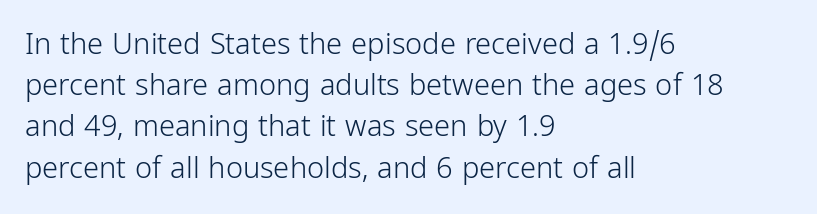
{"serif": "no", "italic": "no", "bold": "no", "weight": "light", "width": "condensed", "stroke_contrast": "low", "x_height": "medium", "monospaced": "no", "underline": "no", "align": "left", "line_spacing": "normal", "line_spacing_ratio": 1.42, "letter_spacing": "normal", "letter_spacing_em": 0.0, "glyph_px": 29}
